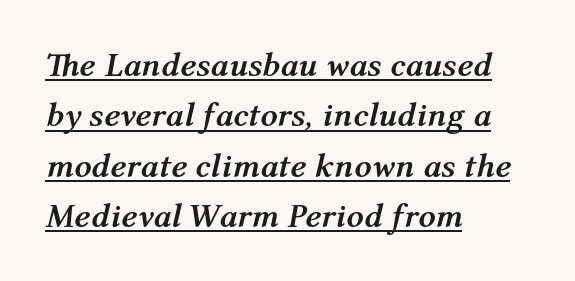
Q: Is the text bold? A: Yes.
Q: Is the text italic (slanted)? A: Yes, it leans right by about 12 degrees.
Q: Is the text underlined? A: Yes.
Q: How is the paragraph aligned? A: Left-aligned.
Q: Is the spacing between letters normal or unusually wide? A: Normal.
Q: Is the spacing between lines tight, normal or loose? A: Normal.
Q: Width (condensed, normal, or wide)? A: Normal.
Q: Stroke contrast? A: Medium.
Q: x-height? A: Medium.
Q: Monospaced? A: No.
